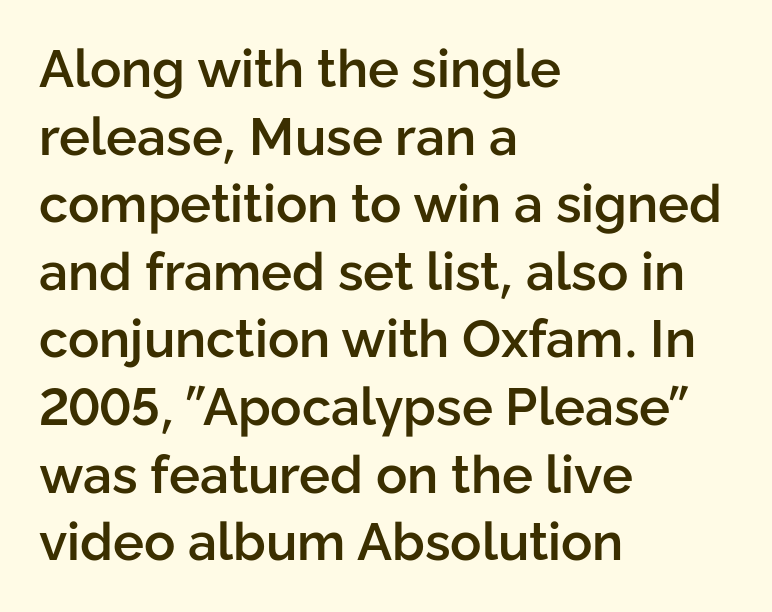
{"serif": "no", "italic": "no", "bold": "semi", "weight": "semibold", "width": "normal", "stroke_contrast": "low", "x_height": "medium", "monospaced": "no", "underline": "no", "align": "left", "line_spacing": "normal", "line_spacing_ratio": 1.3, "letter_spacing": "normal", "letter_spacing_em": 0.0, "glyph_px": 52}
